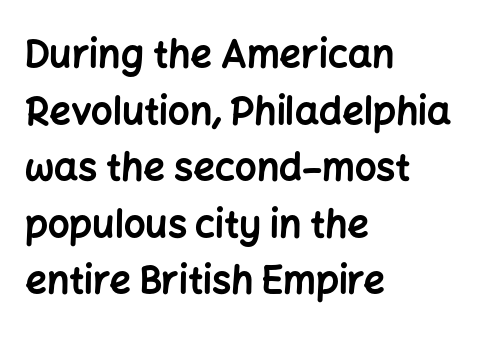
Visually the block forms a straight wall on the left and a jagged coastline on the right. This is sans-serif lettering, the kind often seen on screens and signage. If you drew a line through each stem, it would be perfectly vertical. The rendering keeps characters at their native spacing. Unmarked baselines from the first word to the last.
